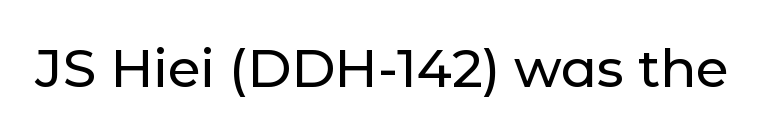
Q: Is the text italic (slanted)? A: No, it is upright.
Q: Is the typeface a serif or a sans-serif typeface? A: Sans-serif.
Q: Is the text underlined? A: No.
Q: Is the spacing between letters normal or unusually wide? A: Normal.
Q: Width (condensed, normal, or wide)? A: Normal.
Q: Stroke contrast? A: Low.
Q: x-height? A: Medium.
Q: Monospaced? A: No.
